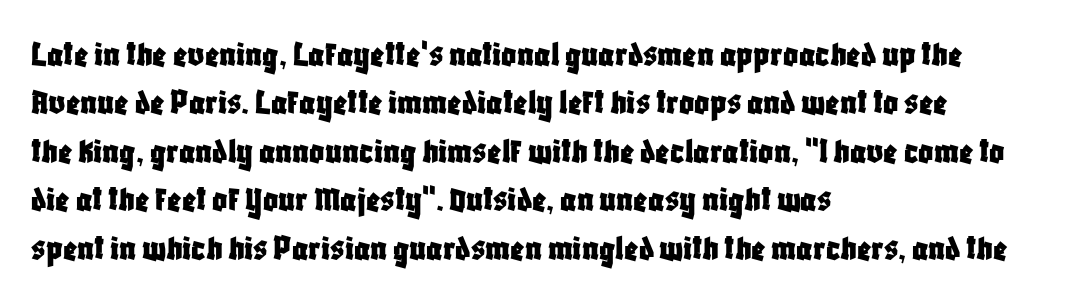
{"serif": "no", "italic": "no", "width": "condensed", "stroke_contrast": "low", "x_height": "large", "monospaced": "no", "underline": "no", "align": "left", "line_spacing": "normal", "line_spacing_ratio": 1.31, "letter_spacing": "normal", "letter_spacing_em": 0.0, "glyph_px": 37}
